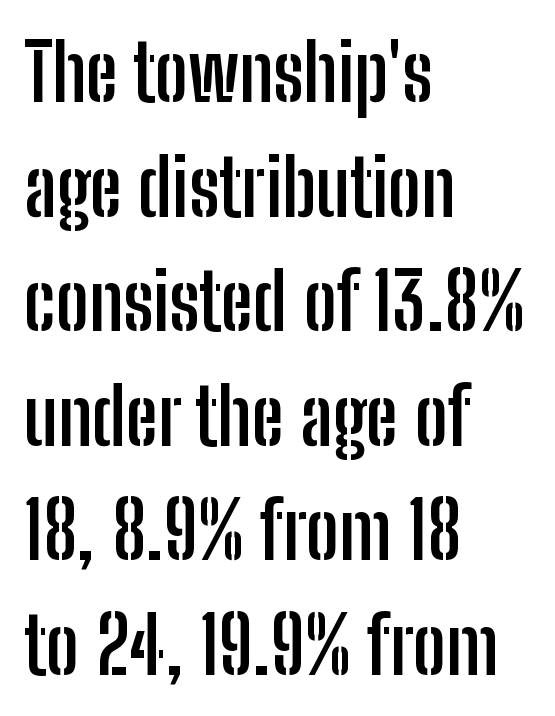
Here the designer chose a conventional face with non-uniform glyph widths. Has an underline been added? It has not. The font family rendered here belongs to the sans-serif group. Chunky letters — that's bold for sure. These lines keep a tight, regular rhythm from letter to letter.
